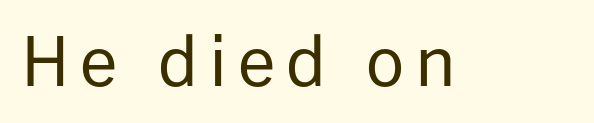
Q: Is the text bold? A: No.
Q: Is the text italic (slanted)? A: No, it is upright.
Q: Is the typeface a serif or a sans-serif typeface? A: Sans-serif.
Q: Is the text underlined? A: No.
Q: Width (condensed, normal, or wide)? A: Normal.
Q: Stroke contrast? A: Low.
Q: x-height? A: Medium.
Q: Monospaced? A: No.
